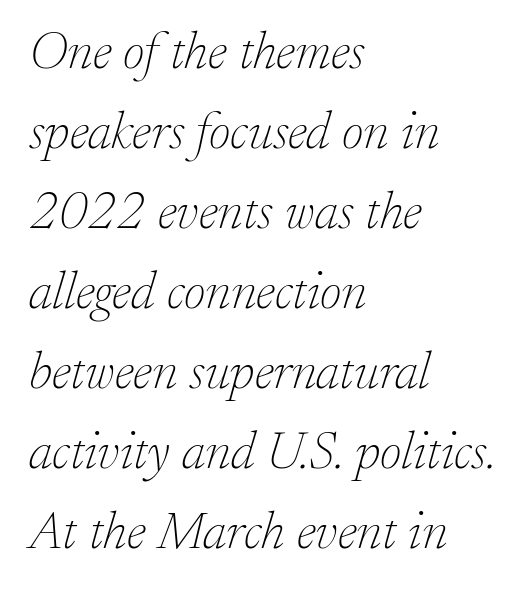
The image shows 53 px thin serif type, italic (leaning right); set left-aligned, normal line spacing (1.51x), normal letter spacing, not underlined; low stroke contrast and a small x-height.
